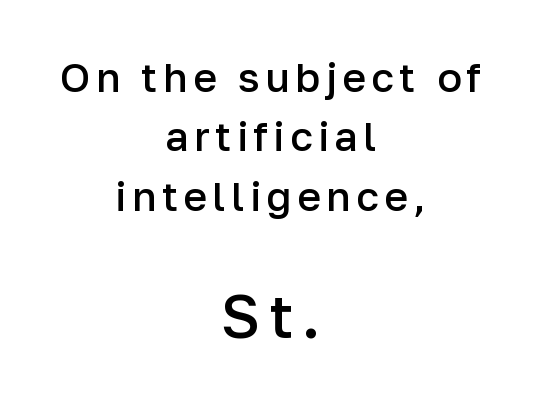
{"serif": "no", "italic": "no", "bold": "semi", "weight": "semibold", "width": "normal", "stroke_contrast": "low", "x_height": "medium", "monospaced": "no", "underline": "no", "align": "center", "line_spacing": "normal", "line_spacing_ratio": 1.45, "larger_block": "second", "size_ratio": 1.49, "glyph_px": 61}
